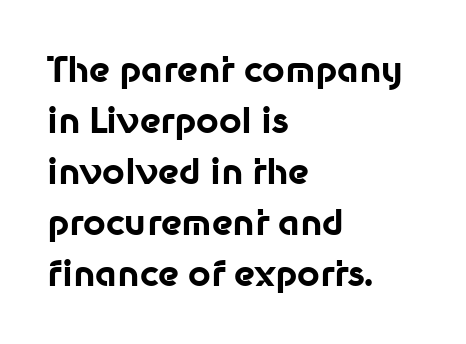
The image shows 35 px bold sans-serif type, upright; set left-aligned, normal line spacing (1.46x), normal letter spacing, not underlined; low stroke contrast and a medium x-height.
